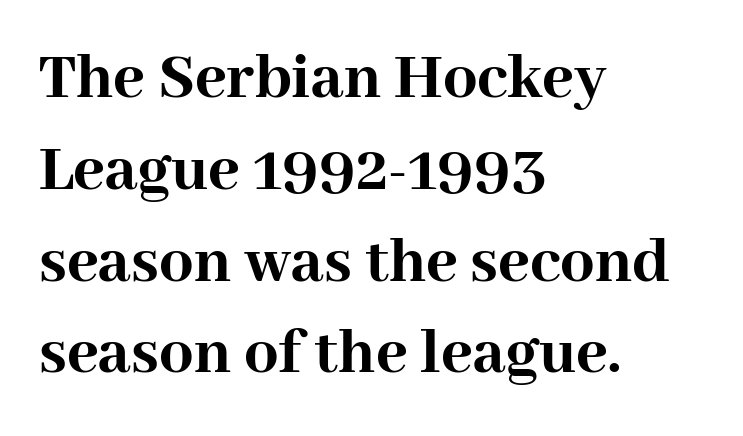
The image shows 68 px semibold serif type, upright; set left-aligned, normal line spacing (1.35x), normal letter spacing, not underlined; high stroke contrast and a medium x-height.
